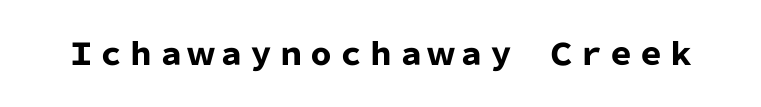
The image shows 30 px heavy sans-serif type, upright; set normal letter spacing, not underlined; low stroke contrast and a medium x-height.
